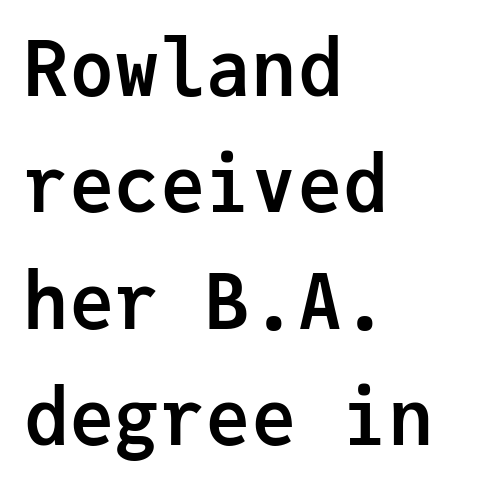
{"serif": "no", "italic": "no", "bold": "yes", "weight": "semibold", "width": "normal", "stroke_contrast": "low", "x_height": "medium", "monospaced": "yes", "underline": "no", "align": "left", "line_spacing": "normal", "line_spacing_ratio": 1.53, "letter_spacing": "normal", "letter_spacing_em": 0.0, "glyph_px": 76}
